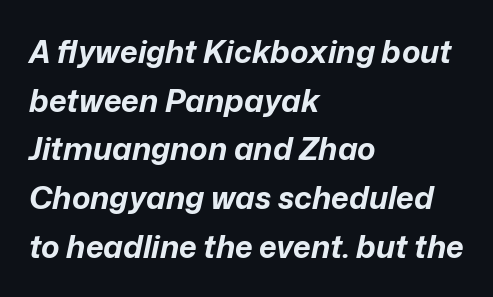
Q: Is the text bold? A: Yes.
Q: Is the text italic (slanted)? A: Yes, it leans right by about 12 degrees.
Q: Is the text underlined? A: No.
Q: How is the paragraph aligned? A: Left-aligned.
Q: Is the spacing between letters normal or unusually wide? A: Normal.
Q: Is the spacing between lines tight, normal or loose? A: Normal.
Q: Width (condensed, normal, or wide)? A: Normal.
Q: Stroke contrast? A: Low.
Q: x-height? A: Medium.
Q: Monospaced? A: No.
